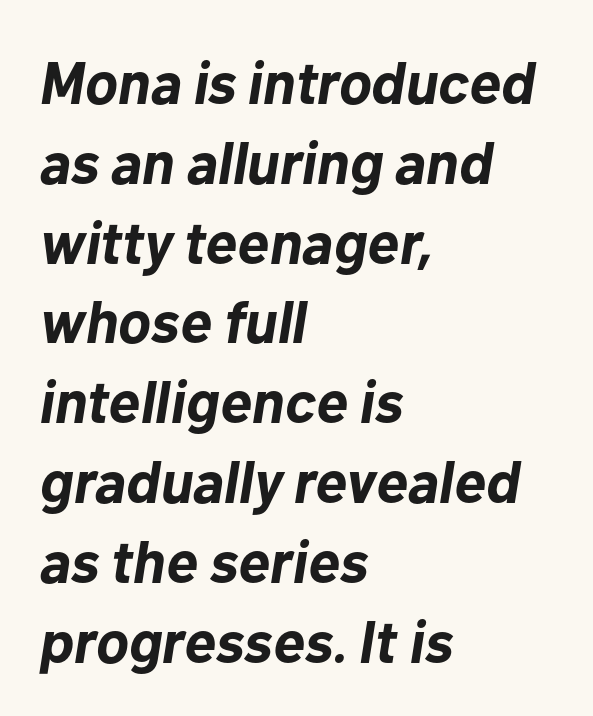
Reading down the column, the eye jumps a familiar distance to each next line. These lines carry a lot of weight — the face is fully bold. This rendering leaves character spacing at its baseline value. These lines stack with their left ends in a neat column.
